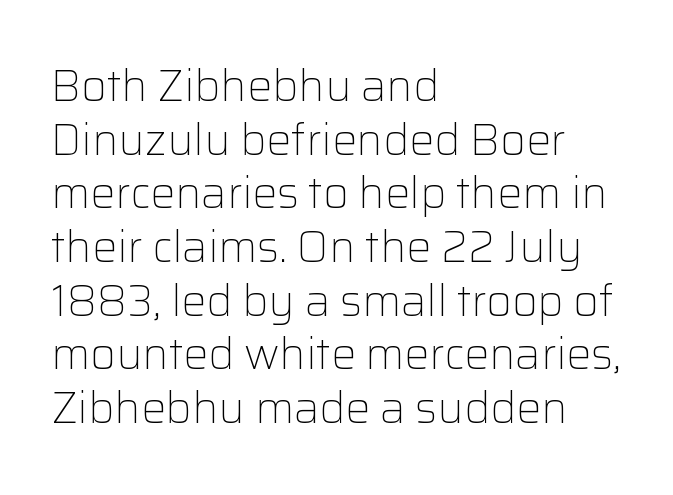
The image shows 44 px light sans-serif type, upright; set left-aligned, line spacing 1.22x, normal letter spacing, not underlined; low stroke contrast and a medium x-height.
